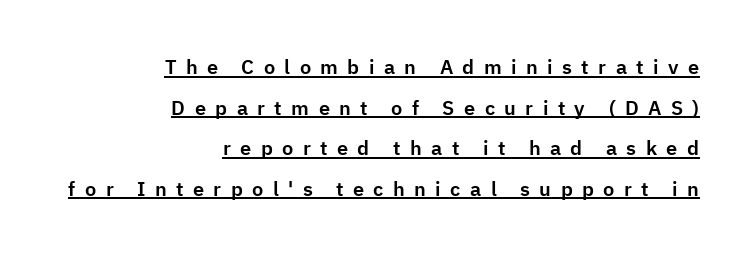
The setting favours the right margin, as signatures and pull-quotes sometimes do. Honestly, the underline is the first thing you notice here. Do the letters lean? They stand straight. Vertically, the passage feels expansive, rows floating well apart.
